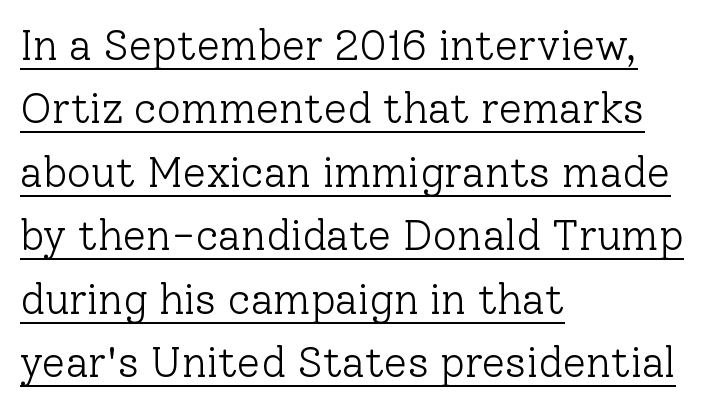
Does the leading feel generous? No, just average. Is this a fixed-width face? No — the glyphs have proportional, varying widths. Stroke terminals: seriffed. The passage shown is underscored from start to finish.
